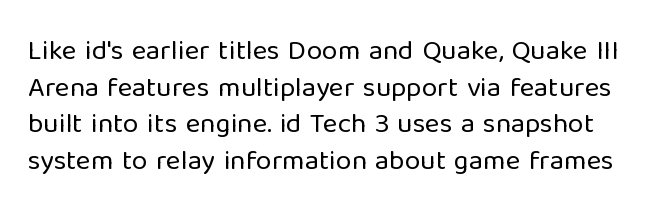
Q: Is the text bold? A: No.
Q: Is the text italic (slanted)? A: No, it is upright.
Q: Is the typeface a serif or a sans-serif typeface? A: Sans-serif.
Q: Is the text underlined? A: No.
Q: Is the spacing between letters normal or unusually wide? A: Normal.
Q: Is the spacing between lines tight, normal or loose? A: Normal.
Q: Width (condensed, normal, or wide)? A: Normal.
Q: Stroke contrast? A: Low.
Q: x-height? A: Medium.
Q: Monospaced? A: No.
